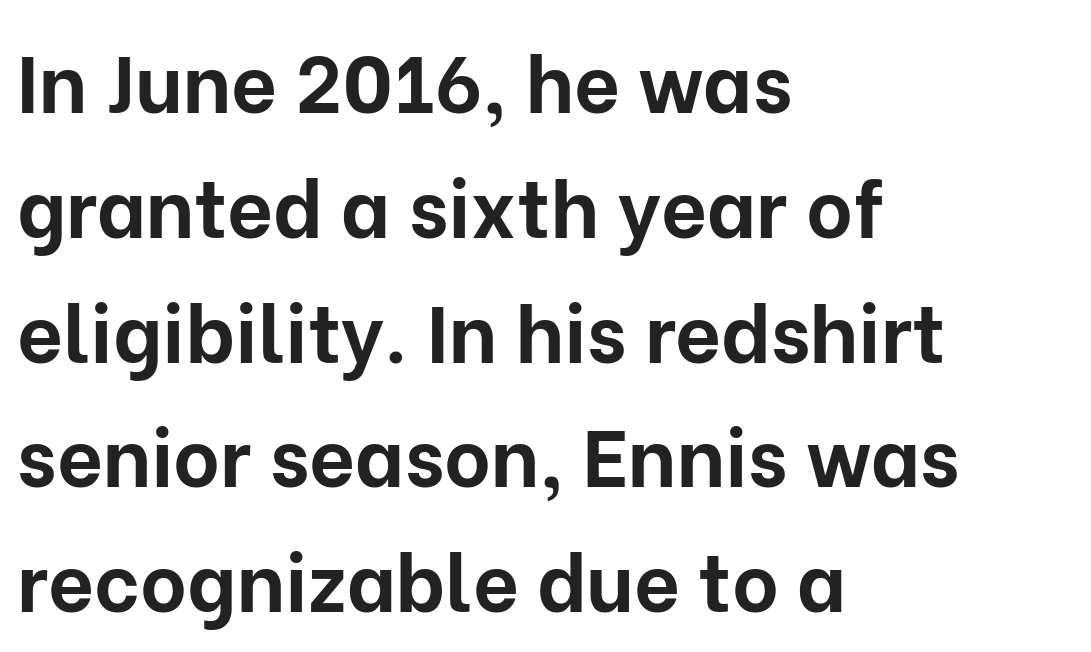
The image shows 80 px bold sans-serif type, upright; set left-aligned, normal line spacing (1.56x), normal letter spacing, not underlined; low stroke contrast and a medium x-height.
